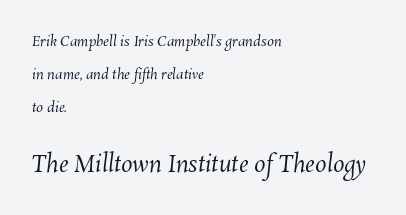
{"bold": "no", "underline": "no", "align": "left", "line_spacing": "loose", "line_spacing_ratio": 2.35, "letter_spacing": "normal", "letter_spacing_em": 0.0, "larger_block": "second", "size_ratio": 1.64, "glyph_px": 23}
